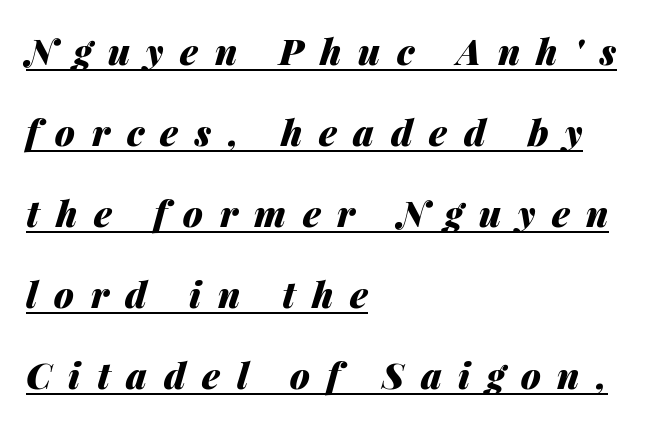
The paragraph has a hard left edge and a soft right edge. The passage shown leans; its letterforms are oblique. Whoever set this chose breathing room over compactness in the vertical rhythm. Summary of weight: heavy, a full bold. These lines have a slow, spaced-out rhythm from letter to letter. The rendering uses the underline text-decoration.
